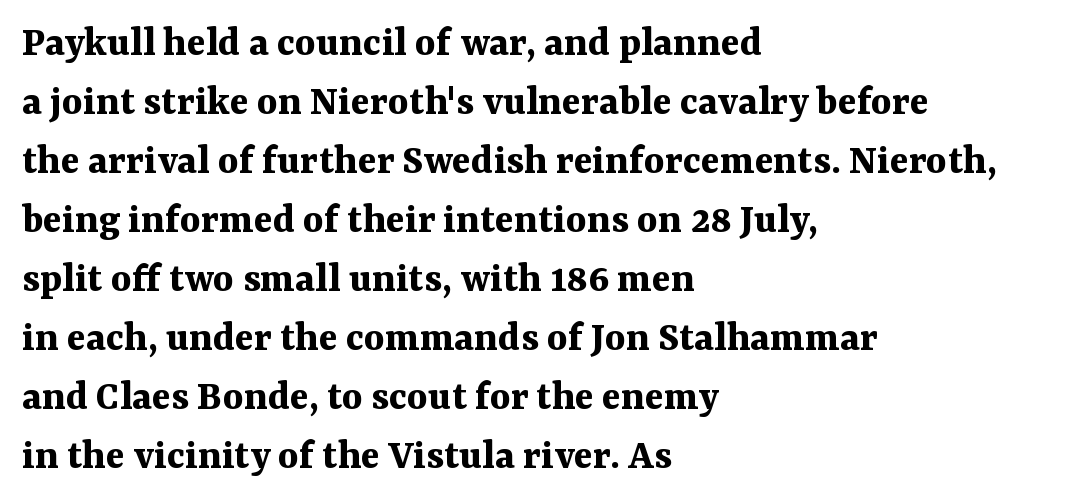
Q: Is the text bold? A: Yes.
Q: Is the text italic (slanted)? A: No, it is upright.
Q: Is the typeface a serif or a sans-serif typeface? A: Serif.
Q: Is the text underlined? A: No.
Q: How is the paragraph aligned? A: Left-aligned.
Q: Is the spacing between letters normal or unusually wide? A: Normal.
Q: Is the spacing between lines tight, normal or loose? A: Normal.
Q: Width (condensed, normal, or wide)? A: Normal.
Q: Stroke contrast? A: Medium.
Q: x-height? A: Medium.
Q: Monospaced? A: No.
